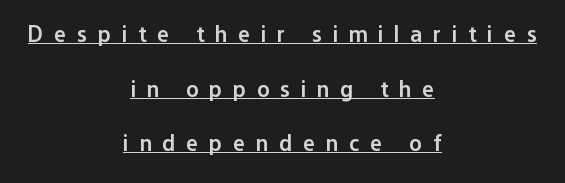
Posture: upright roman. Compared with typical body copy, the letter spacing here is much looser. Vertical spacing — loose. Does a line run under the words? Yes, clearly. These lines are centered, leaving both edges ragged. These words are printed semibold, heavier than regular yet not bold.
